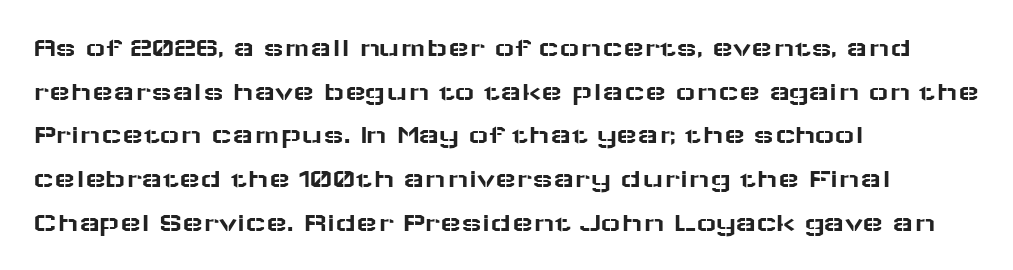
{"serif": "no", "italic": "no", "width": "wide", "stroke_contrast": "low", "x_height": "medium", "monospaced": "no", "underline": "no", "align": "left", "line_spacing": "normal", "line_spacing_ratio": 1.56, "letter_spacing": "normal", "letter_spacing_em": 0.0, "glyph_px": 28}
